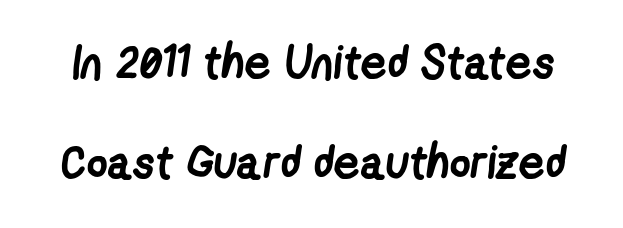
The passage shown is typed in a proportional face where columns would drift. Bold? Absolutely — the strokes are thick and heavy. Type style note: lacks serifs. Spacing between characters is what you'd get straight out of the box.
